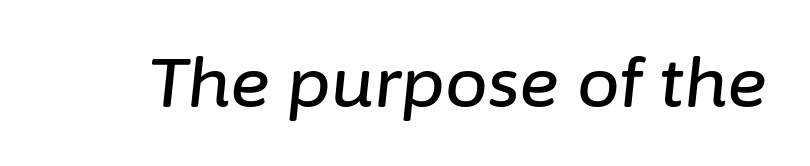
Q: Is the text italic (slanted)? A: Yes, it leans right by about 6 degrees.
Q: Is the text underlined? A: No.
Q: Is the spacing between letters normal or unusually wide? A: Normal.
Q: Width (condensed, normal, or wide)? A: Normal.
Q: Stroke contrast? A: Low.
Q: x-height? A: Medium.
Q: Monospaced? A: No.
